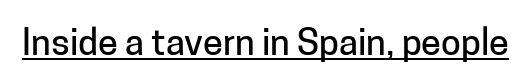
Q: Is the text italic (slanted)? A: No, it is upright.
Q: Is the typeface a serif or a sans-serif typeface? A: Sans-serif.
Q: Is the text underlined? A: Yes.
Q: Is the spacing between letters normal or unusually wide? A: Normal.
Q: Width (condensed, normal, or wide)? A: Normal.
Q: Stroke contrast? A: Low.
Q: x-height? A: Medium.
Q: Monospaced? A: No.
